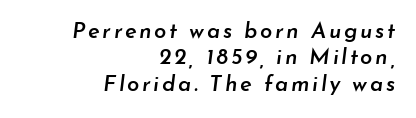
Its strokes are somewhat broadened, the hallmark of semibold type. The space directly below the letters is spotless. These lines were composed using italics. If you drew a ruler down the right edge, every line would touch it.
